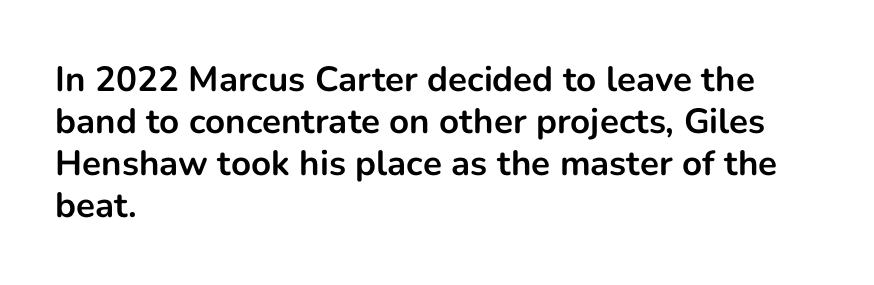
The passage shown has conventional tracking throughout. Do the characters align in a grid? No, the font is proportional. This sample uses an upright cut, with every glyph sitting square on the baseline. Weight: bold. The characters display no serif detailing; their extremities are plain.
